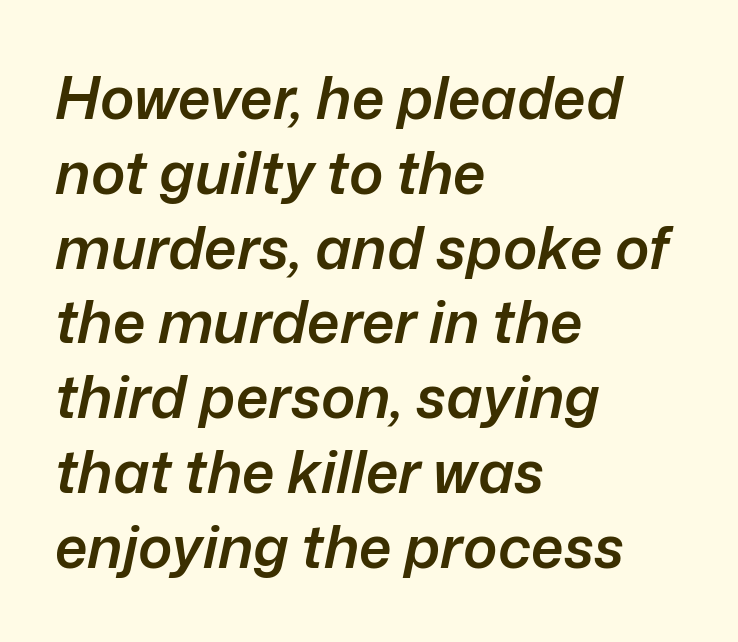
Q: Is the text bold? A: Semi-bold.
Q: Is the text italic (slanted)? A: Yes, it leans right by about 12 degrees.
Q: Is the text underlined? A: No.
Q: How is the paragraph aligned? A: Left-aligned.
Q: Is the spacing between letters normal or unusually wide? A: Normal.
Q: Is the spacing between lines tight, normal or loose? A: Normal.
Q: Width (condensed, normal, or wide)? A: Normal.
Q: Stroke contrast? A: Low.
Q: x-height? A: Medium.
Q: Monospaced? A: No.
